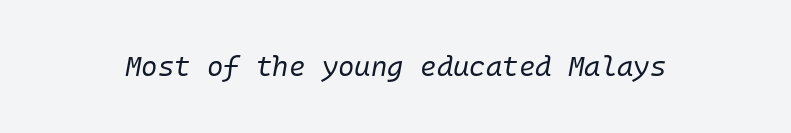
Clear beneath every line of the passage. Italic? Definitely — the glyphs are oblique. This sample uses plain, unmodified letter spacing. Summary of weight: not heavy and not bold.
